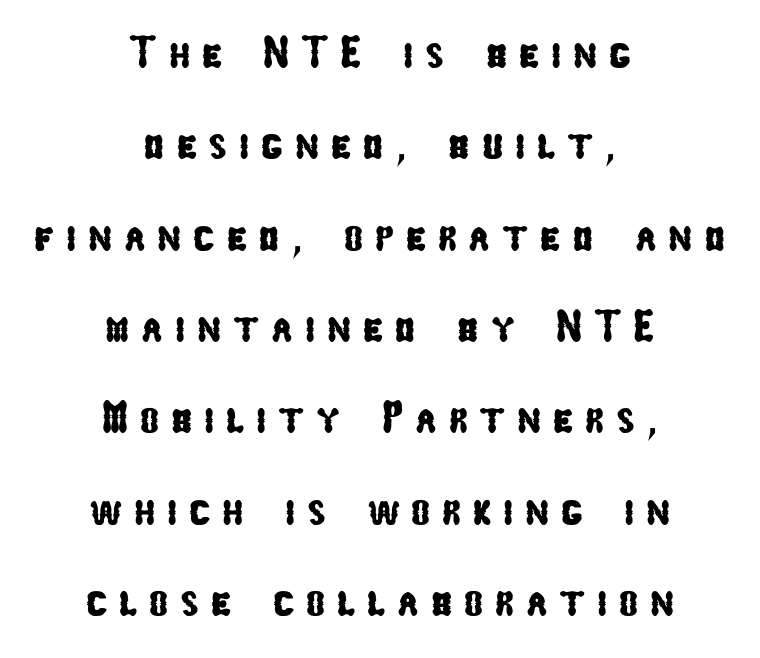
The image shows 45 px condensed sans-serif type; set centered, loose line spacing (2.03x), unusually wide letter spacing (+0.26 em), not underlined; low stroke contrast and a medium x-height.
